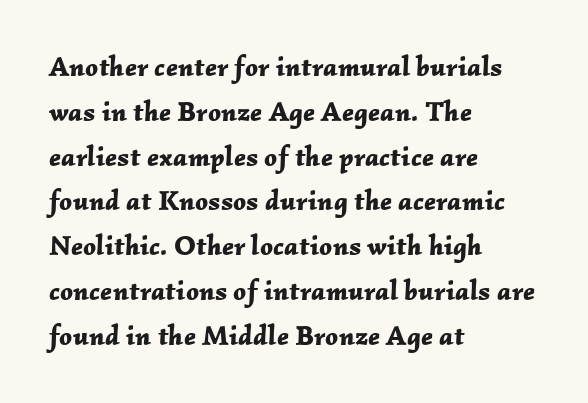
The image shows 28 px bold type, italic (leaning right); set left-aligned, normal line spacing (1.6x), normal letter spacing, not underlined; low stroke contrast and a medium x-height.
